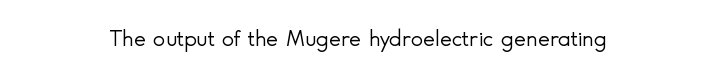
The type is set solid horizontally, with unmodified tracking. Words float on clear page, feet unadorned. A quiet, ordinary-to-light weight characterises the typeface. The type sits square on the baseline with zero lean.
